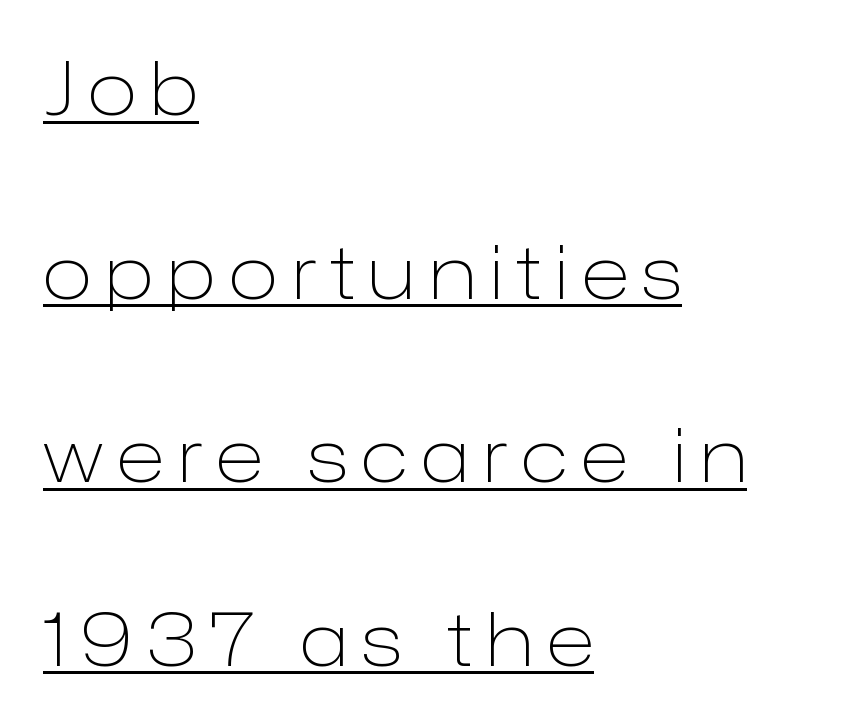
The image shows 74 px light sans-serif type, upright; set left-aligned, loose line spacing (2.48x), underlined; low stroke contrast and a medium x-height.
